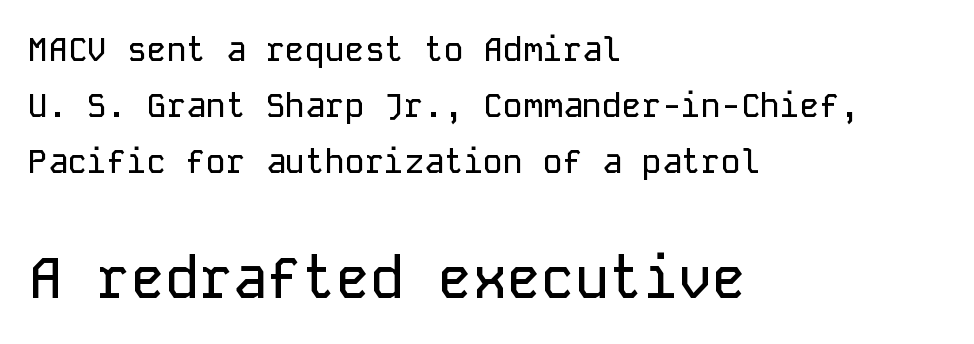
{"serif": "no", "italic": "no", "width": "normal", "stroke_contrast": "low", "x_height": "medium", "monospaced": "yes", "underline": "no", "align": "left", "line_spacing": "normal", "line_spacing_ratio": 1.7, "letter_spacing": "normal", "letter_spacing_em": 0.0, "larger_block": "second", "size_ratio": 1.73, "glyph_px": 57}
